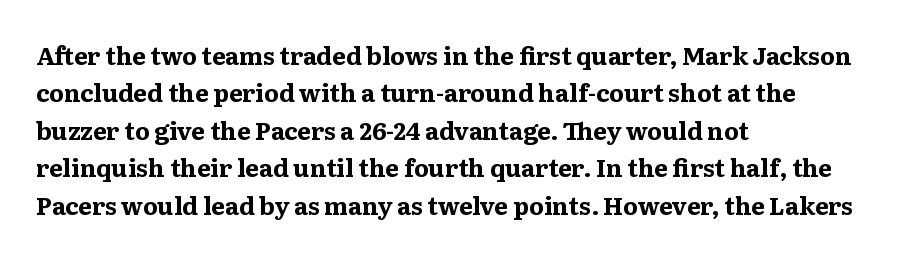
The image shows 24 px bold type, upright; set left-aligned, normal line spacing (1.56x), normal letter spacing, not underlined.
